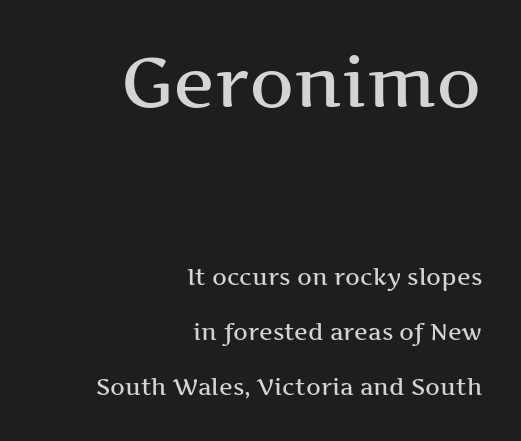
The image shows 70 px wide serif type, upright; set right-aligned, loose line spacing (2.39x), normal letter spacing, not underlined; the first (top) block is 3.04x larger; medium stroke contrast and a medium x-height.
